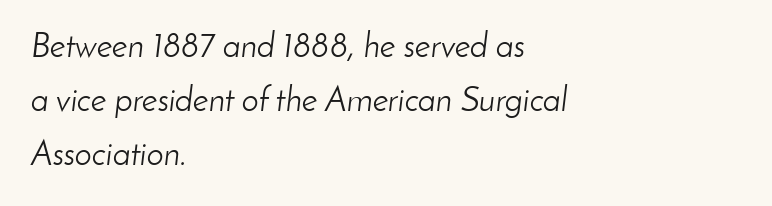
The image shows 34 px light type, italic (leaning right); set left-aligned, normal line spacing (1.59x), normal letter spacing, not underlined; low stroke contrast and a small x-height.
